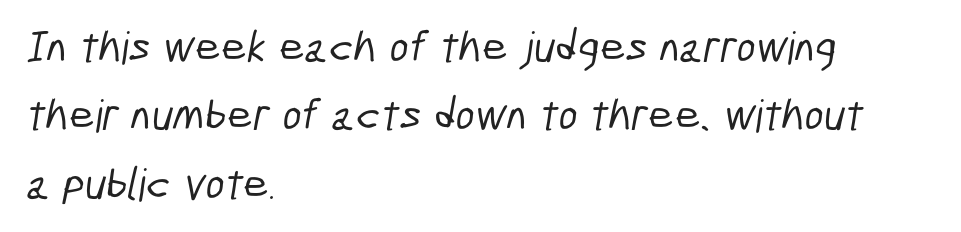
{"serif": "no", "width": "condensed", "stroke_contrast": "low", "x_height": "medium", "monospaced": "no", "underline": "no", "align": "left", "line_spacing": "normal", "line_spacing_ratio": 1.52, "letter_spacing": "normal", "letter_spacing_em": 0.0, "glyph_px": 45}
